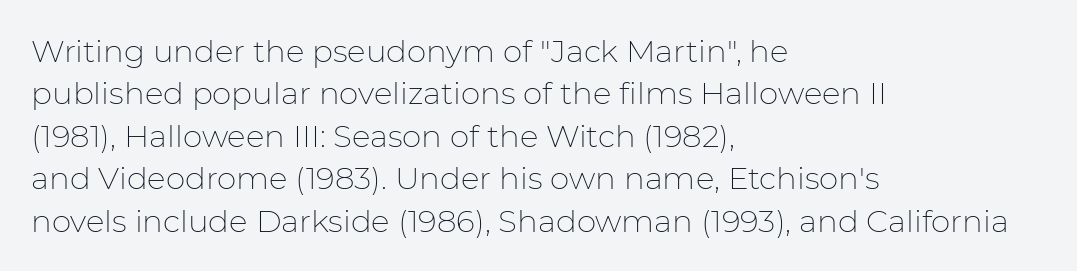
Q: Is the text bold? A: No.
Q: Is the text italic (slanted)? A: No, it is upright.
Q: Is the typeface a serif or a sans-serif typeface? A: Sans-serif.
Q: Is the text underlined? A: No.
Q: How is the paragraph aligned? A: Left-aligned.
Q: Is the spacing between letters normal or unusually wide? A: Normal.
Q: Is the spacing between lines tight, normal or loose? A: Normal.
Q: Width (condensed, normal, or wide)? A: Normal.
Q: Stroke contrast? A: Low.
Q: x-height? A: Medium.
Q: Monospaced? A: No.
